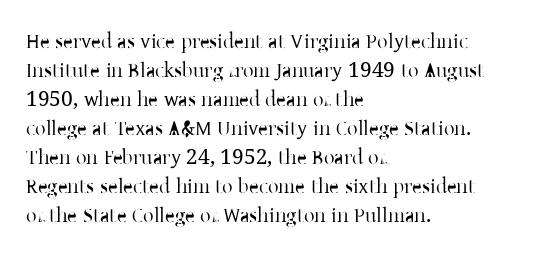
The image shows 21 px text type, upright; set left-aligned, normal line spacing (1.38x), normal letter spacing, not underlined.
